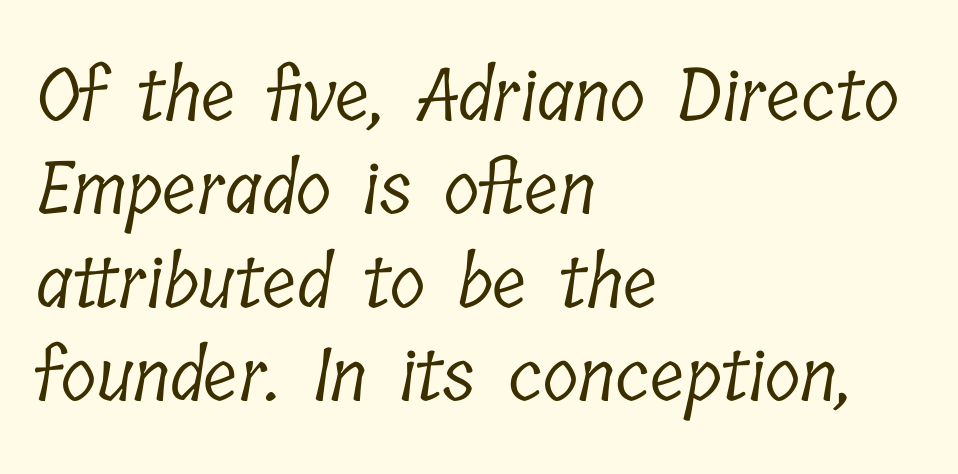
Little horizontal feet cap the strokes, marking this as serif type. Interline gaps are of average width in this sample. In CSS terms this would be text-align: left. Caption: standard tracking, unaltered. The rendering uses natural spacing where letterforms have individual widths.
